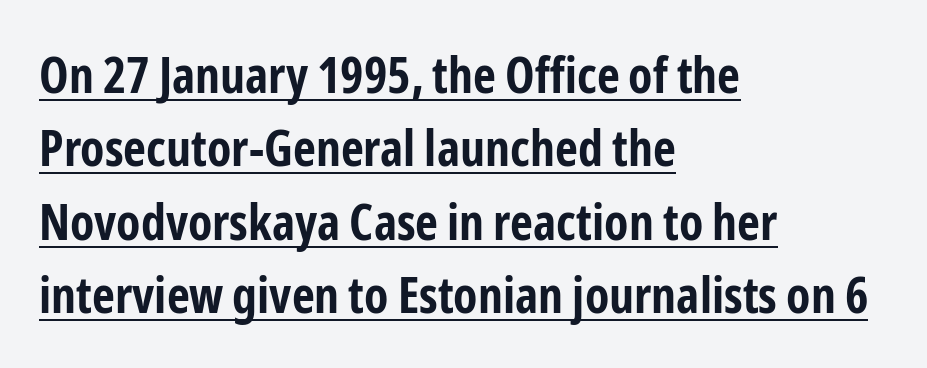
{"serif": "no", "italic": "no", "bold": "yes", "weight": "bold", "width": "condensed", "stroke_contrast": "low", "x_height": "medium", "monospaced": "no", "underline": "yes", "align": "left", "line_spacing": "normal", "line_spacing_ratio": 1.47, "letter_spacing": "normal", "letter_spacing_em": 0.0, "glyph_px": 50}
